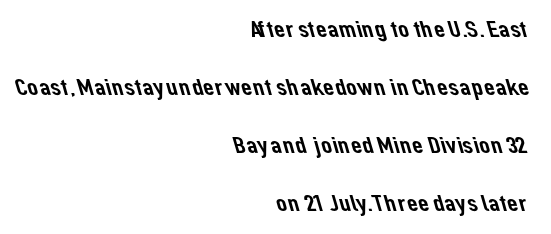
Q: Is the text underlined? A: No.
Q: How is the paragraph aligned? A: Right-aligned.
Q: Is the spacing between letters normal or unusually wide? A: Normal.
Q: Is the spacing between lines tight, normal or loose? A: Loose.
